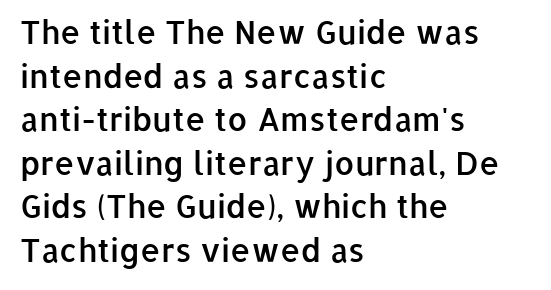
Q: Is the text bold? A: Semi-bold.
Q: Is the text italic (slanted)? A: No, it is upright.
Q: Is the typeface a serif or a sans-serif typeface? A: Sans-serif.
Q: Is the text underlined? A: No.
Q: How is the paragraph aligned? A: Left-aligned.
Q: Is the spacing between letters normal or unusually wide? A: Normal.
Q: Is the spacing between lines tight, normal or loose? A: Normal.
Q: Width (condensed, normal, or wide)? A: Normal.
Q: Stroke contrast? A: Low.
Q: x-height? A: Medium.
Q: Monospaced? A: No.
